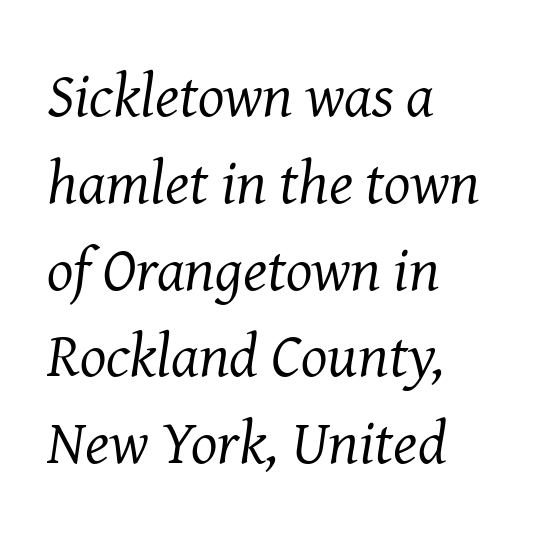
{"serif": "yes", "italic": "yes", "lean": "right", "slant_degrees": 8, "bold": "no", "weight": "regular", "width": "normal", "stroke_contrast": "medium", "x_height": "medium", "monospaced": "no", "underline": "no", "align": "left", "line_spacing": "normal", "line_spacing_ratio": 1.4, "letter_spacing": "normal", "letter_spacing_em": 0.0, "glyph_px": 62}
